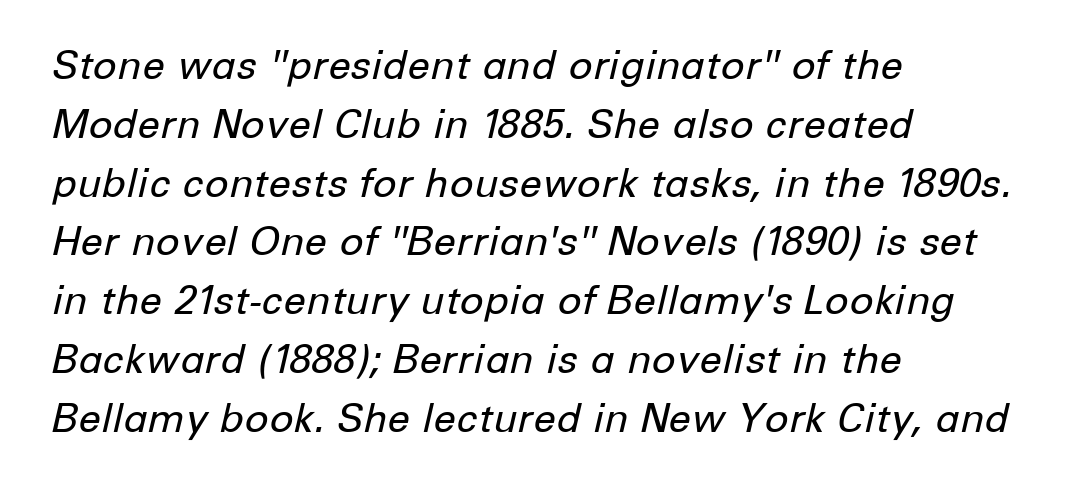
Q: Is the text bold? A: No.
Q: Is the text italic (slanted)? A: Yes, it leans right by about 12 degrees.
Q: Is the text underlined? A: No.
Q: How is the paragraph aligned? A: Left-aligned.
Q: Is the spacing between letters normal or unusually wide? A: Normal.
Q: Is the spacing between lines tight, normal or loose? A: Normal.
Q: Width (condensed, normal, or wide)? A: Normal.
Q: Stroke contrast? A: Low.
Q: x-height? A: Medium.
Q: Monospaced? A: No.
